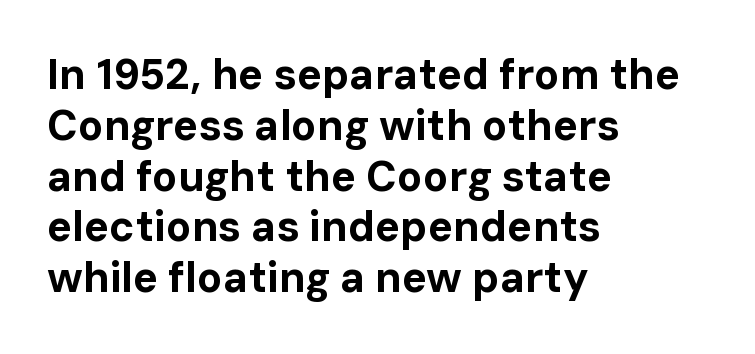
{"serif": "no", "italic": "no", "bold": "yes", "weight": "bold", "width": "normal", "stroke_contrast": "low", "x_height": "medium", "monospaced": "no", "underline": "no", "align": "left", "line_spacing_ratio": 1.21, "letter_spacing": "normal", "letter_spacing_em": 0.0, "glyph_px": 42}
